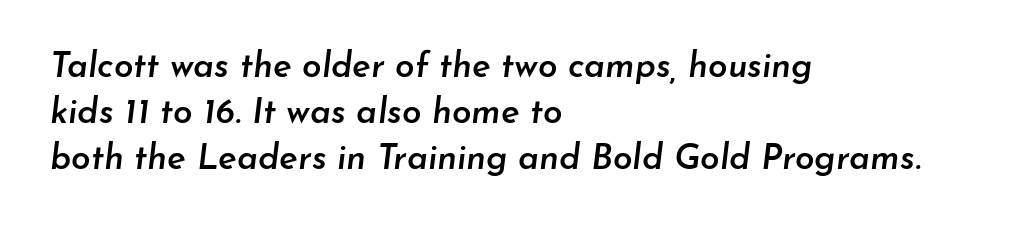
The image shows 35 px semibold type, italic (leaning right); set left-aligned, normal line spacing (1.32x), normal letter spacing, not underlined; low stroke contrast and a small x-height.
